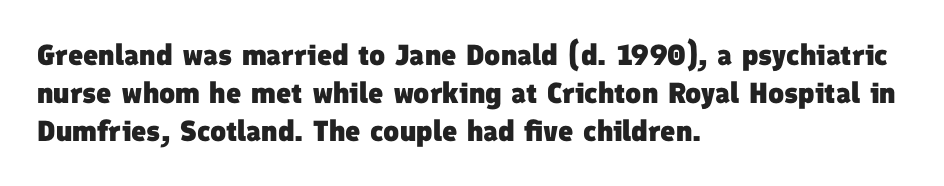
Nope, no serifs anywhere on these letters. A typesetter would call this zero additional tracking. The characters look thick and weighty, a clear bold. Does the copy run flush right? No — it runs flush left. The rendering uses a moderate line-height, typical for paragraphs. No word sits above an underline.
